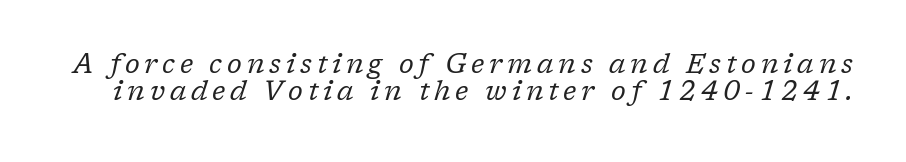
Regarding leading, the lines here are crowded together. This is oblique type, the kind used for emphasis or titles. The passage shown is not underscored anywhere. The cut favours lightness, reaching ordinary text weight at its darkest.
